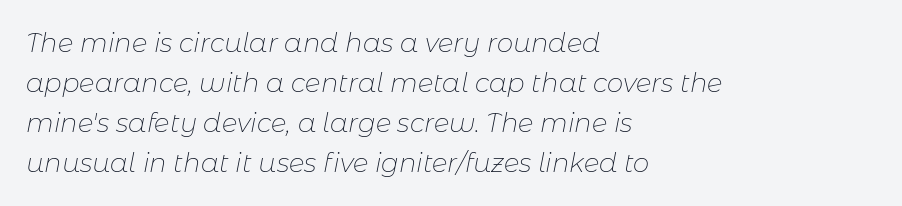
{"italic": "yes", "lean": "right", "slant_degrees": 11, "bold": "no", "underline": "no", "align": "left", "line_spacing": "normal", "line_spacing_ratio": 1.54, "letter_spacing": "normal", "letter_spacing_em": 0.0, "glyph_px": 26}
